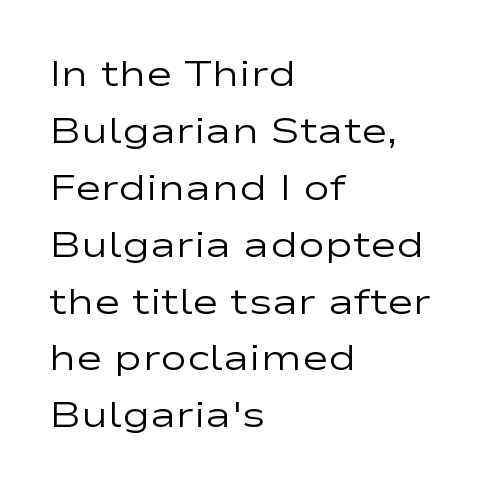
The image shows 36 px regular-weight, wide sans-serif type, upright; set left-aligned, normal line spacing (1.58x), normal letter spacing, not underlined; low stroke contrast and a medium x-height.
